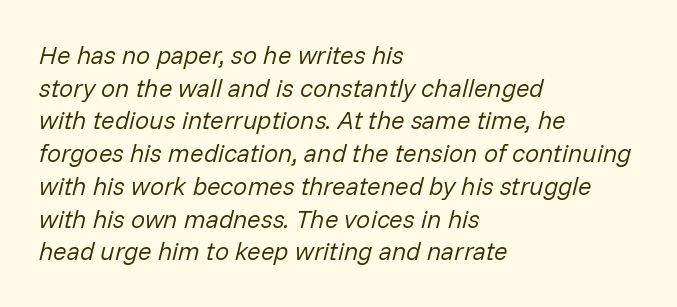
{"italic": "yes", "lean": "right", "slant_degrees": 14, "bold": "no", "underline": "no", "align": "left", "line_spacing": "normal", "line_spacing_ratio": 1.31, "letter_spacing": "normal", "letter_spacing_em": 0.0, "glyph_px": 25}
